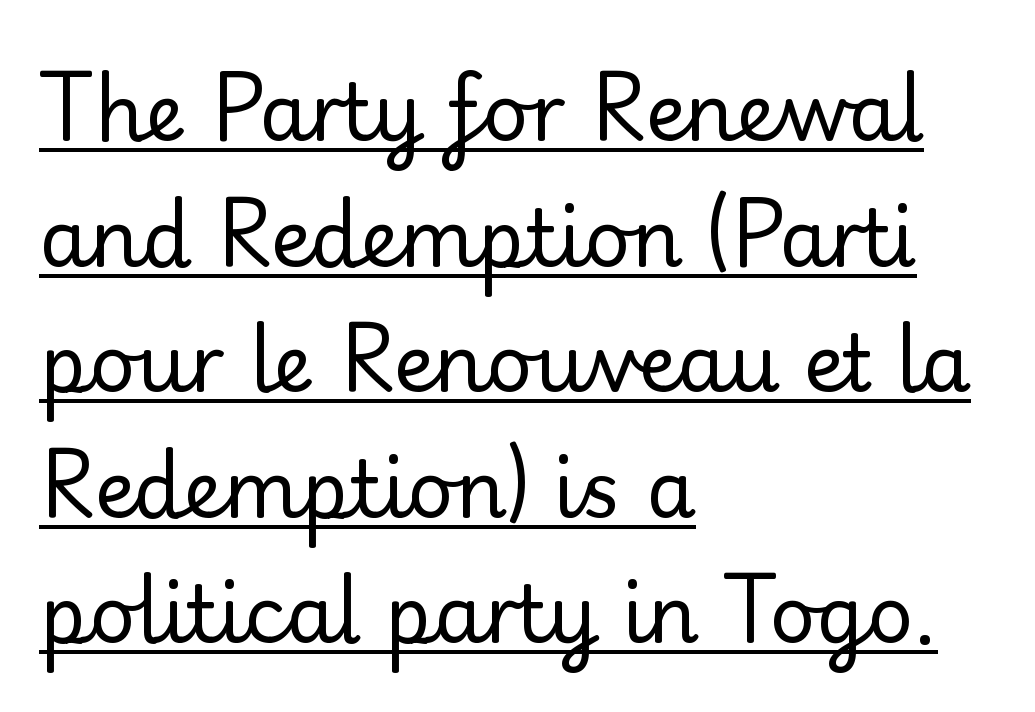
Q: Is the text bold? A: No.
Q: Is the text italic (slanted)? A: No, it is upright.
Q: Is the typeface a serif or a sans-serif typeface? A: Serif.
Q: Is the text underlined? A: Yes.
Q: How is the paragraph aligned? A: Left-aligned.
Q: Is the spacing between letters normal or unusually wide? A: Normal.
Q: Is the spacing between lines tight, normal or loose? A: Normal.
Q: Width (condensed, normal, or wide)? A: Normal.
Q: Stroke contrast? A: Low.
Q: x-height? A: Small.
Q: Monospaced? A: No.
